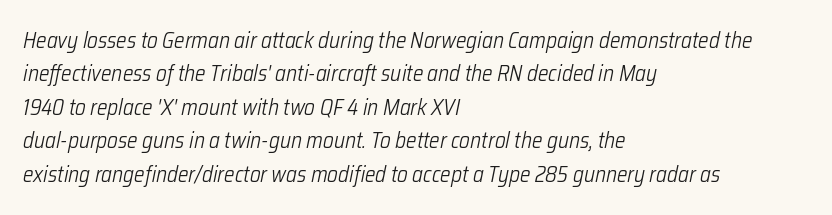
The image shows 22 px text type, italic (leaning right); set left-aligned, normal line spacing (1.52x), normal letter spacing, not underlined.
